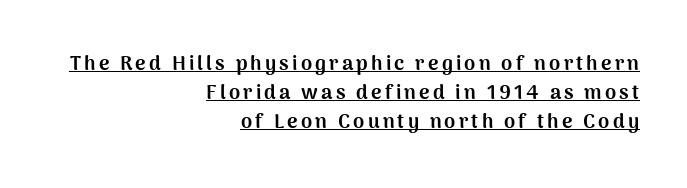
The image shows 20 px bold type, upright; set right-aligned, normal line spacing (1.44x), underlined.
